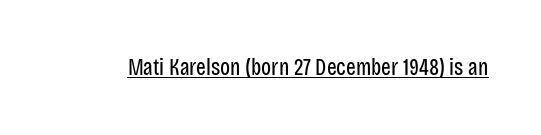
Q: Is the text bold? A: No.
Q: Is the text italic (slanted)? A: No, it is upright.
Q: Is the text underlined? A: Yes.
Q: Is the spacing between letters normal or unusually wide? A: Normal.
